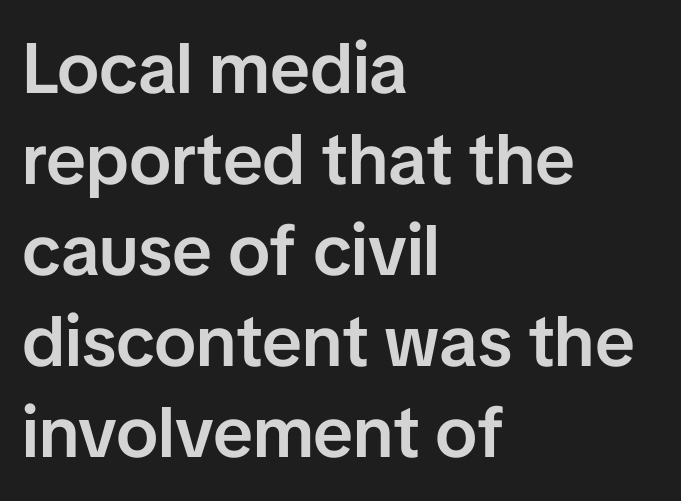
{"serif": "no", "italic": "no", "bold": "semi", "weight": "semibold", "width": "normal", "stroke_contrast": "low", "x_height": "medium", "monospaced": "no", "underline": "no", "align": "left", "line_spacing": "normal", "line_spacing_ratio": 1.28, "letter_spacing": "normal", "letter_spacing_em": 0.0, "glyph_px": 71}
